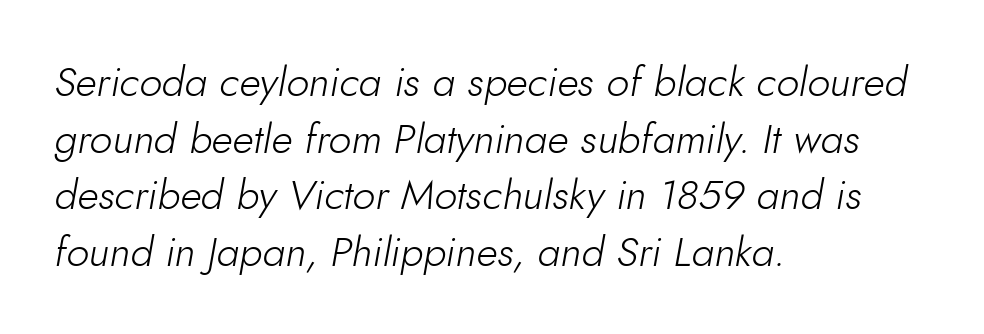
Q: Is the text bold? A: No.
Q: Is the text italic (slanted)? A: Yes, it leans right by about 10 degrees.
Q: Is the text underlined? A: No.
Q: How is the paragraph aligned? A: Left-aligned.
Q: Is the spacing between letters normal or unusually wide? A: Normal.
Q: Is the spacing between lines tight, normal or loose? A: Normal.
Q: Width (condensed, normal, or wide)? A: Normal.
Q: Stroke contrast? A: Low.
Q: x-height? A: Small.
Q: Monospaced? A: No.
